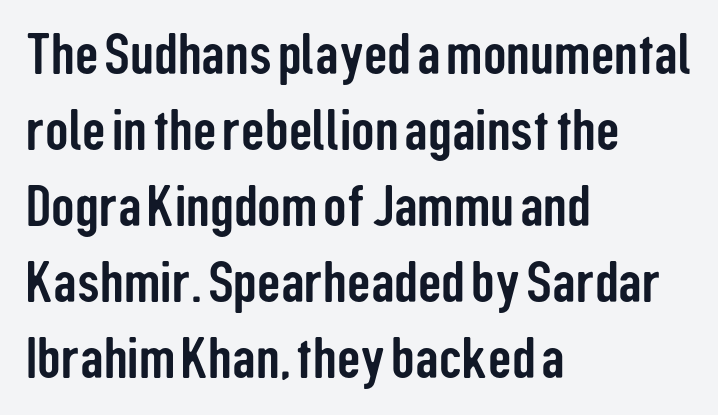
{"serif": "no", "italic": "no", "width": "condensed", "stroke_contrast": "low", "x_height": "medium", "monospaced": "no", "underline": "no", "align": "left", "line_spacing": "normal", "line_spacing_ratio": 1.31, "letter_spacing": "normal", "letter_spacing_em": 0.0, "glyph_px": 58}
